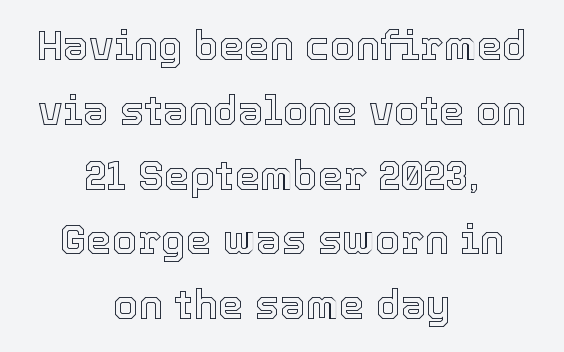
Q: Is the text italic (slanted)? A: No, it is upright.
Q: Is the text underlined? A: No.
Q: How is the paragraph aligned? A: Centered.
Q: Is the spacing between letters normal or unusually wide? A: Normal.
Q: Is the spacing between lines tight, normal or loose? A: Normal.
Q: Width (condensed, normal, or wide)? A: Normal.
Q: x-height? A: Medium.
Q: Monospaced? A: No.
